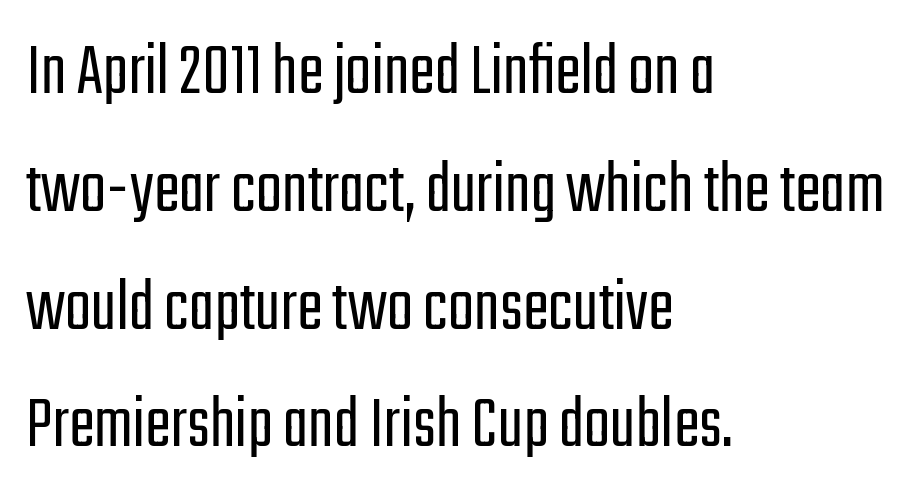
{"serif": "no", "italic": "no", "bold": "no", "weight": "light", "width": "condensed", "stroke_contrast": "low", "x_height": "medium", "monospaced": "no", "underline": "no", "align": "left", "line_spacing": "normal", "line_spacing_ratio": 1.53, "letter_spacing": "normal", "letter_spacing_em": 0.0, "glyph_px": 77}
